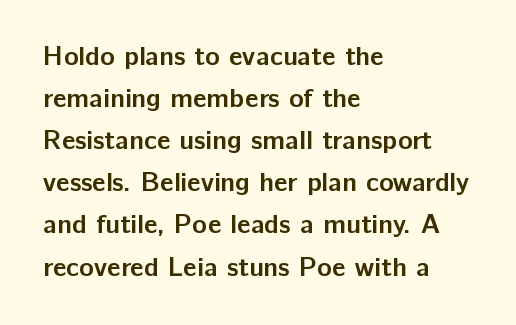
{"italic": "no", "bold": "yes", "underline": "no", "align": "left", "line_spacing": "normal", "line_spacing_ratio": 1.56, "letter_spacing": "normal", "letter_spacing_em": 0.0, "glyph_px": 27}
